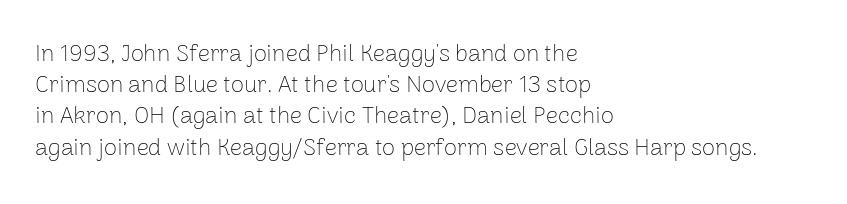
Q: Is the text bold? A: No.
Q: Is the text italic (slanted)? A: No, it is upright.
Q: Is the text underlined? A: No.
Q: How is the paragraph aligned? A: Left-aligned.
Q: Is the spacing between letters normal or unusually wide? A: Normal.
Q: Is the spacing between lines tight, normal or loose? A: Normal.
